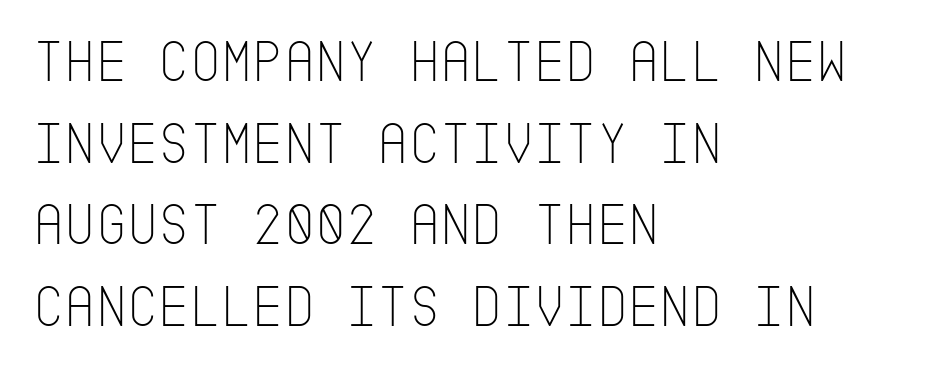
The image shows 60 px thin, condensed sans-serif type, upright; set left-aligned, normal line spacing (1.36x), normal letter spacing, not underlined; low stroke contrast and a large x-height.
